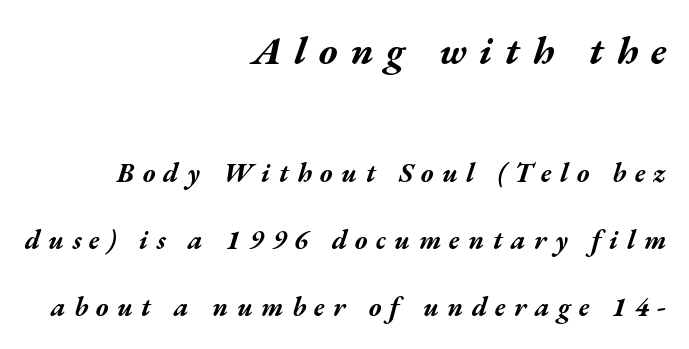
This block would shrink considerably if given ordinary leading; it's expanded now. No word sits above an underline. The passage shown is emphatically bold. Is this a fixed-width face? No — the glyphs have proportional, varying widths. Compared with ordinary roman type, these characters are visibly tilted. One-word summary of the alignment: right.
